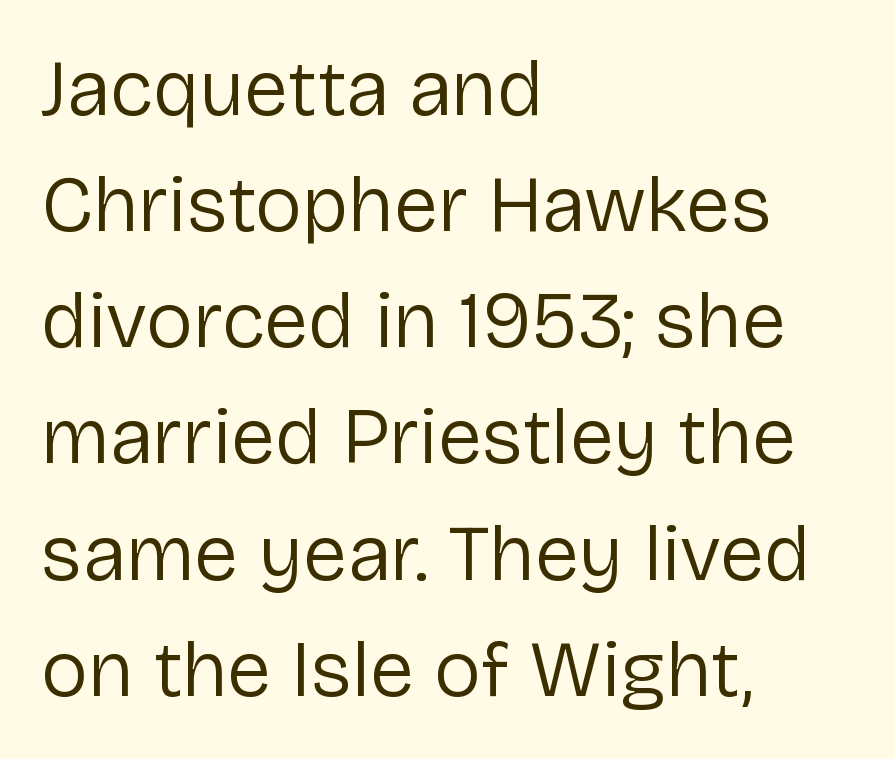
Q: Is the text bold? A: No.
Q: Is the text italic (slanted)? A: No, it is upright.
Q: Is the typeface a serif or a sans-serif typeface? A: Sans-serif.
Q: Is the text underlined? A: No.
Q: How is the paragraph aligned? A: Left-aligned.
Q: Is the spacing between letters normal or unusually wide? A: Normal.
Q: Is the spacing between lines tight, normal or loose? A: Normal.
Q: Width (condensed, normal, or wide)? A: Normal.
Q: Stroke contrast? A: Low.
Q: x-height? A: Medium.
Q: Monospaced? A: No.
